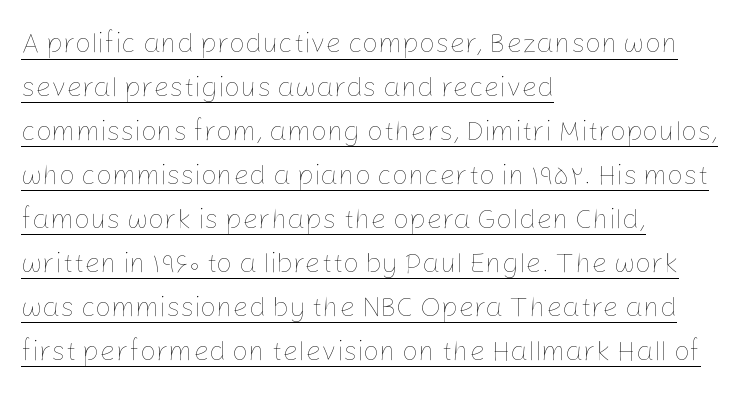
Q: Is the text bold? A: No.
Q: Is the text italic (slanted)? A: No, it is upright.
Q: Is the text underlined? A: Yes.
Q: How is the paragraph aligned? A: Left-aligned.
Q: Is the spacing between letters normal or unusually wide? A: Normal.
Q: Is the spacing between lines tight, normal or loose? A: Normal.
Q: Width (condensed, normal, or wide)? A: Normal.
Q: Stroke contrast? A: Low.
Q: x-height? A: Medium.
Q: Monospaced? A: No.
